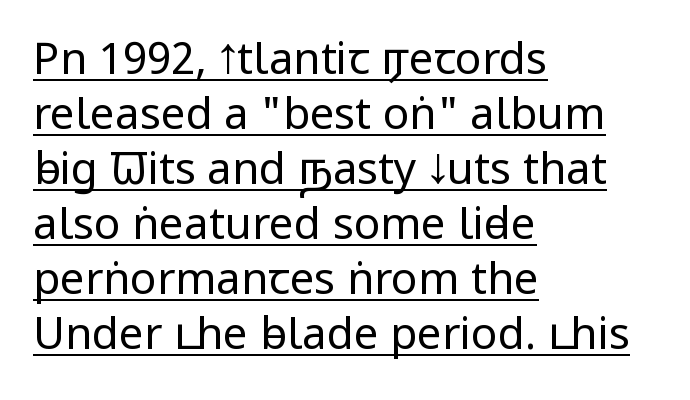
The image shows 44 px regular-weight, condensed sans-serif type, upright; set left-aligned, normal line spacing (1.25x), normal letter spacing, underlined; low stroke contrast and a large x-height.
